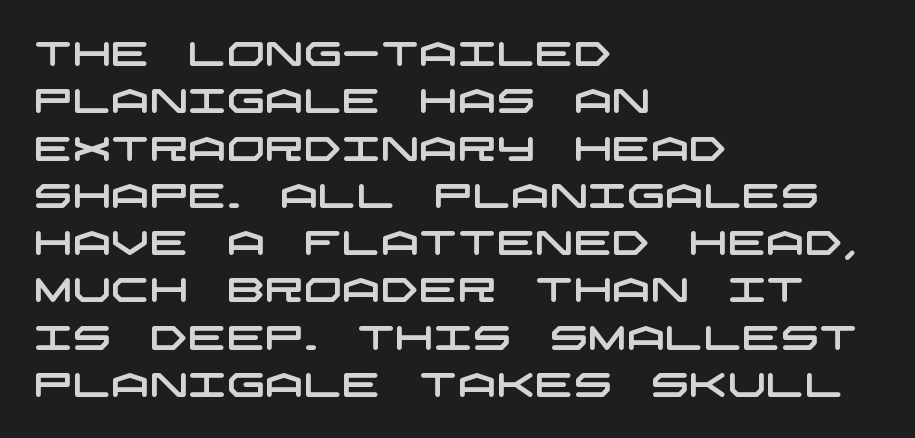
Q: Is the typeface a serif or a sans-serif typeface? A: Sans-serif.
Q: Is the text underlined? A: No.
Q: How is the paragraph aligned? A: Left-aligned.
Q: Is the spacing between letters normal or unusually wide? A: Normal.
Q: Is the spacing between lines tight, normal or loose? A: Normal.
Q: Width (condensed, normal, or wide)? A: Wide.
Q: Stroke contrast? A: Low.
Q: x-height? A: Large.
